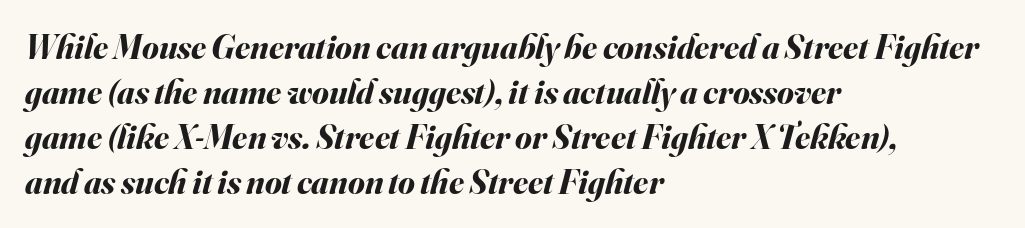
Q: Is the text bold? A: Yes.
Q: Is the text italic (slanted)? A: Yes, it leans right by about 16 degrees.
Q: Is the text underlined? A: No.
Q: How is the paragraph aligned? A: Left-aligned.
Q: Is the spacing between letters normal or unusually wide? A: Normal.
Q: Is the spacing between lines tight, normal or loose? A: Normal.
Q: Width (condensed, normal, or wide)? A: Normal.
Q: Stroke contrast? A: Medium.
Q: x-height? A: Small.
Q: Monospaced? A: No.
